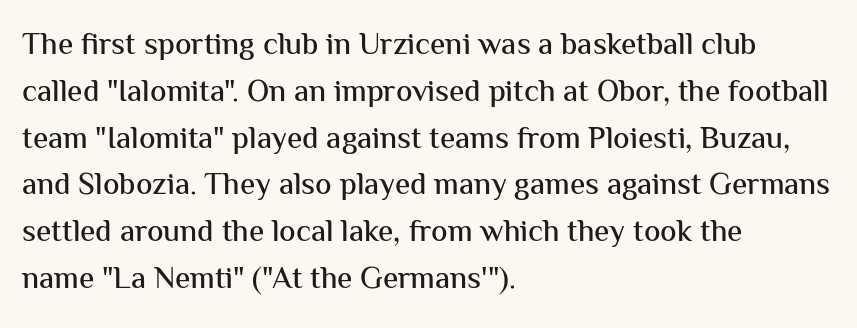
A typesetter would call this proportional, since set widths differ per character. The vertical gap from one line to the next is medium. Glance below the letters and you will spot only blank space. Nothing sits at the stroke ends, so this counts as sans-serif. No italicization has been applied; the sample stays upright. A student would call this left alignment; a typographer would say flush left, rag right.
